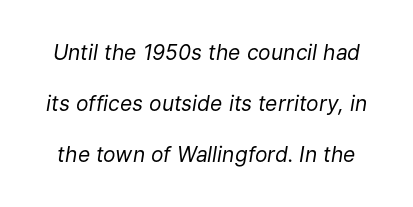
Q: Is the text bold? A: No.
Q: Is the text italic (slanted)? A: Yes, it leans right by about 9 degrees.
Q: Is the text underlined? A: No.
Q: Is the spacing between letters normal or unusually wide? A: Normal.
Q: Is the spacing between lines tight, normal or loose? A: Loose.
